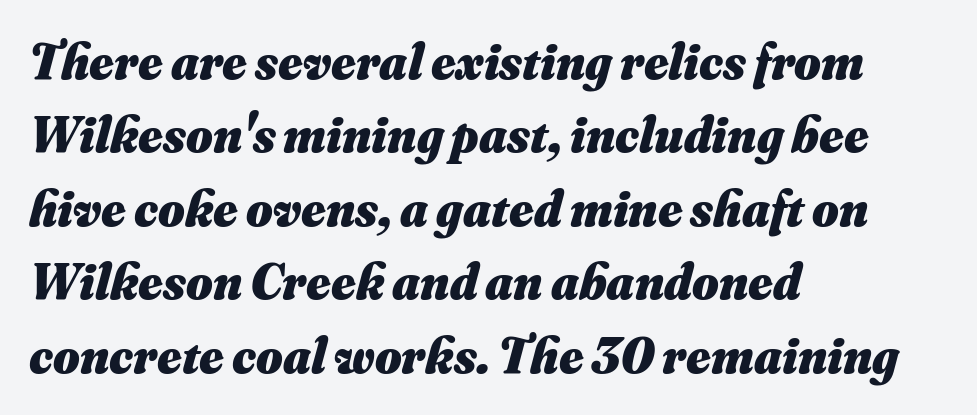
Q: Is the text bold? A: Yes.
Q: Is the text italic (slanted)? A: Yes, it leans right by about 16 degrees.
Q: Is the text underlined? A: No.
Q: How is the paragraph aligned? A: Left-aligned.
Q: Is the spacing between letters normal or unusually wide? A: Normal.
Q: Is the spacing between lines tight, normal or loose? A: Normal.
Q: Width (condensed, normal, or wide)? A: Normal.
Q: Stroke contrast? A: Medium.
Q: x-height? A: Small.
Q: Monospaced? A: No.
